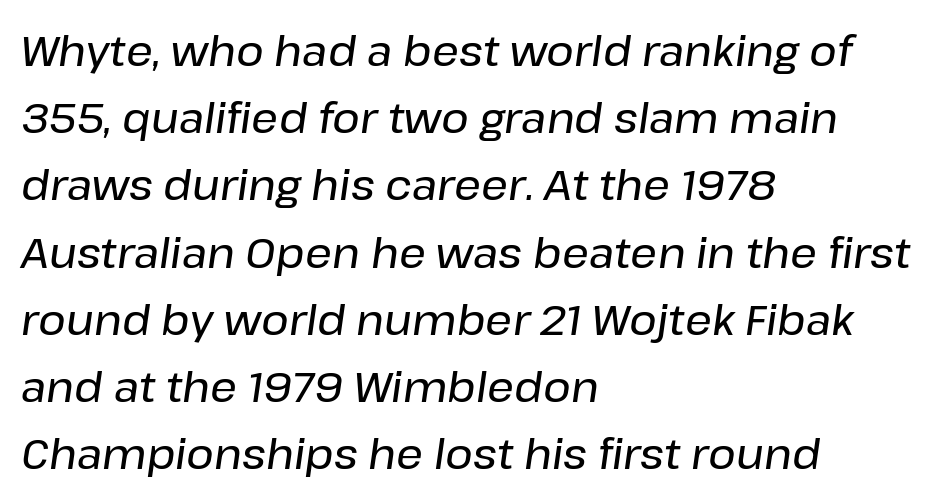
Q: Is the text italic (slanted)? A: Yes, it leans right by about 8 degrees.
Q: Is the text underlined? A: No.
Q: How is the paragraph aligned? A: Left-aligned.
Q: Is the spacing between letters normal or unusually wide? A: Normal.
Q: Is the spacing between lines tight, normal or loose? A: Normal.
Q: Width (condensed, normal, or wide)? A: Normal.
Q: Stroke contrast? A: Low.
Q: x-height? A: Medium.
Q: Monospaced? A: No.
